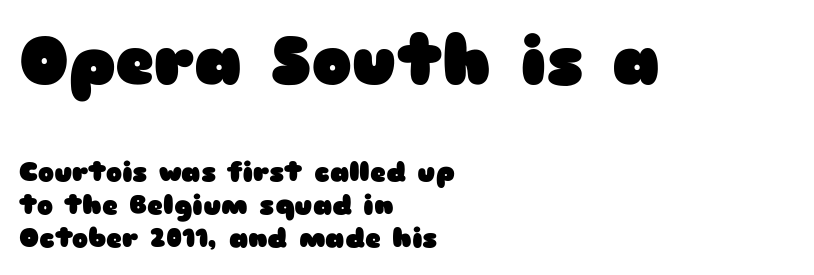
The image shows 67 px heavy, wide sans-serif type, upright; set left-aligned, line spacing 1.23x, normal letter spacing, not underlined; the first (top) block is 2.48x larger; low stroke contrast and a medium x-height.
